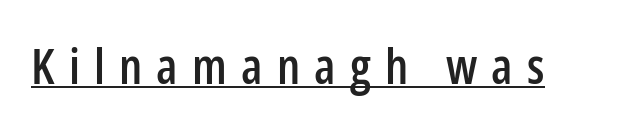
The image shows 49 px condensed sans-serif type, upright; set unusually wide letter spacing (+0.29 em), underlined; low stroke contrast and a medium x-height.
